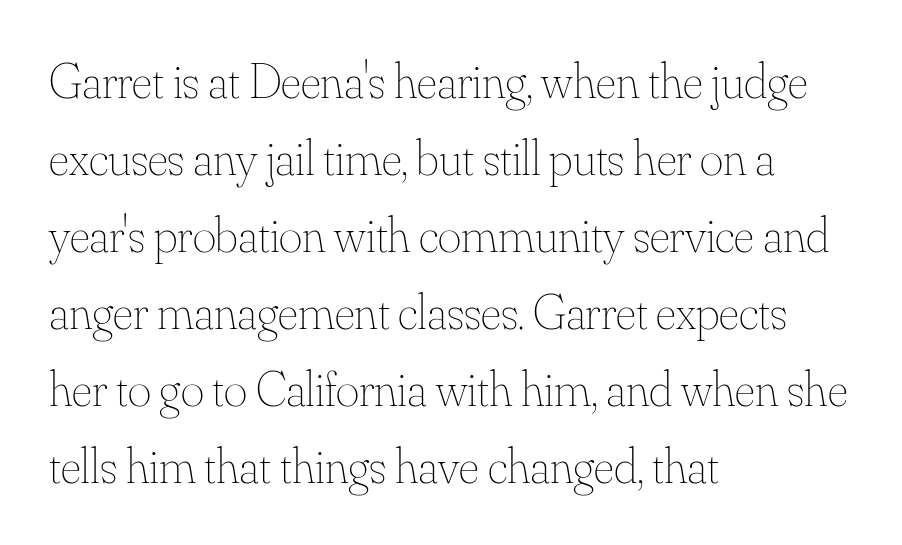
Whoever set this chose a conventional vertical rhythm. The passage shown has conventional tracking throughout. Think of a printed novel: that variable character pitch is what you see here. A bare baseline throughout the passage. Casual observation: everything's shoved over to the left. This is not heavy type; no bold has been used.
